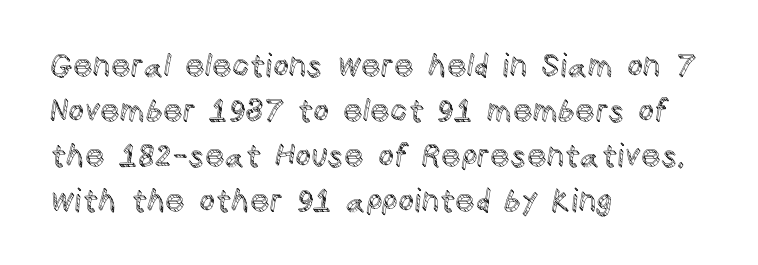
{"width": "normal", "x_height": "large", "monospaced": "no", "underline": "no", "align": "left", "line_spacing": "normal", "line_spacing_ratio": 1.45, "letter_spacing": "normal", "letter_spacing_em": 0.0, "glyph_px": 31}
